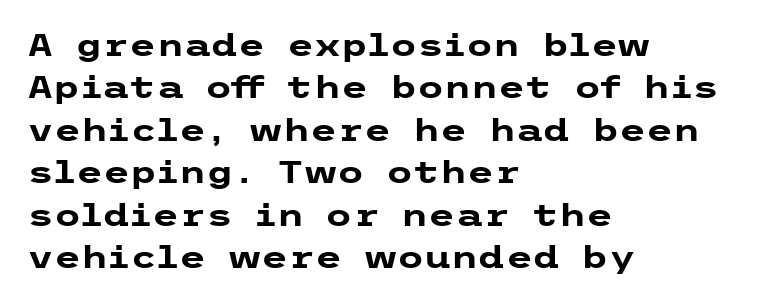
Q: Is the text bold? A: Yes.
Q: Is the text italic (slanted)? A: No, it is upright.
Q: Is the typeface a serif or a sans-serif typeface? A: Sans-serif.
Q: Is the text underlined? A: No.
Q: How is the paragraph aligned? A: Left-aligned.
Q: Is the spacing between letters normal or unusually wide? A: Normal.
Q: Is the spacing between lines tight, normal or loose? A: Normal.
Q: Width (condensed, normal, or wide)? A: Wide.
Q: Stroke contrast? A: Low.
Q: x-height? A: Medium.
